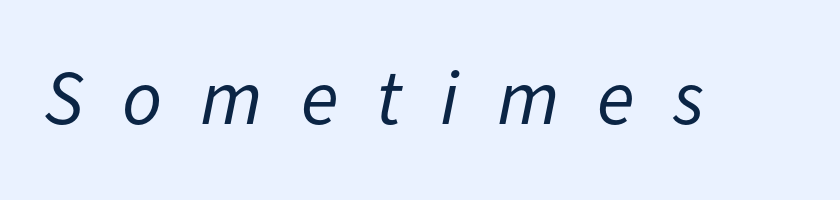
The strip under each line holds only bare page. Glyph-to-glyph distance is far greater than everyday printed text. Is the type heavy? It reads as light-to-regular instead. You could not count columns in this text — the font is proportionally spaced.
